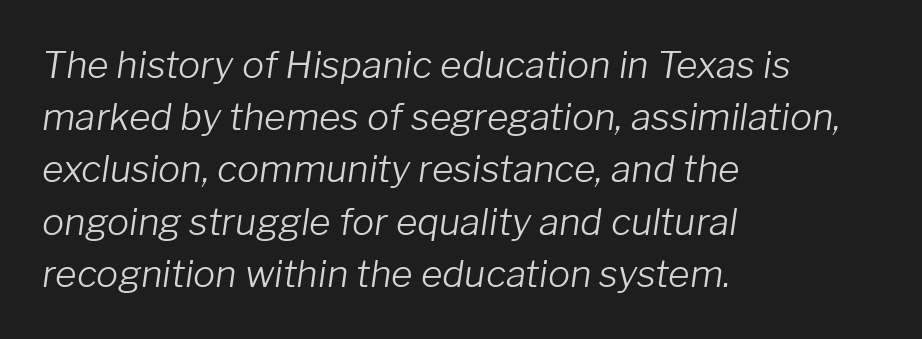
The image shows 37 px light type, italic (leaning right); set left-aligned, normal line spacing (1.41x), normal letter spacing, not underlined; low stroke contrast and a medium x-height.
